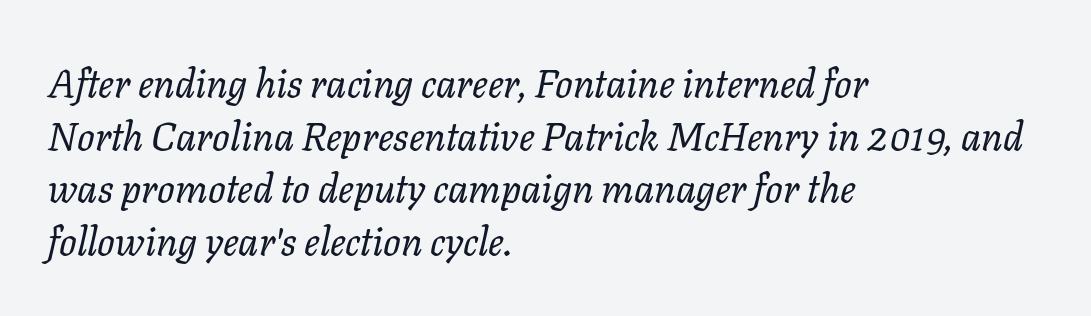
{"italic": "yes", "lean": "right", "slant_degrees": 11, "bold": "no", "weight": "regular", "width": "normal", "stroke_contrast": "low", "x_height": "medium", "monospaced": "no", "underline": "no", "align": "left", "line_spacing": "normal", "line_spacing_ratio": 1.35, "letter_spacing": "normal", "letter_spacing_em": 0.0, "glyph_px": 39}
